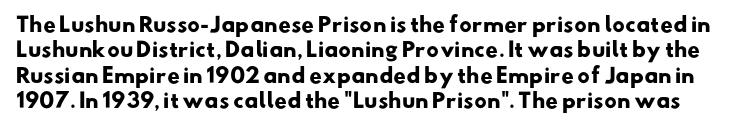
Q: Is the text bold? A: Yes.
Q: Is the text underlined? A: No.
Q: Is the spacing between letters normal or unusually wide? A: Normal.
Q: Is the spacing between lines tight, normal or loose? A: Normal.
